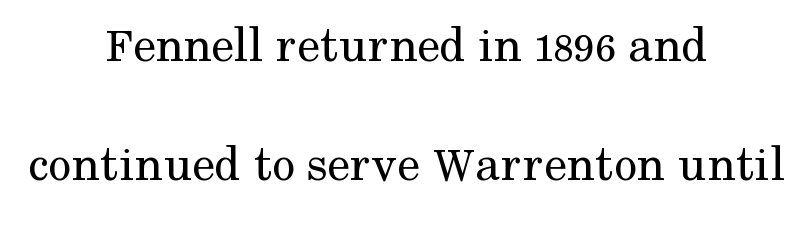
The image shows 51 px regular-weight serif type, upright; set centered, loose line spacing (2.34x), normal letter spacing, not underlined; medium stroke contrast and a medium x-height.
